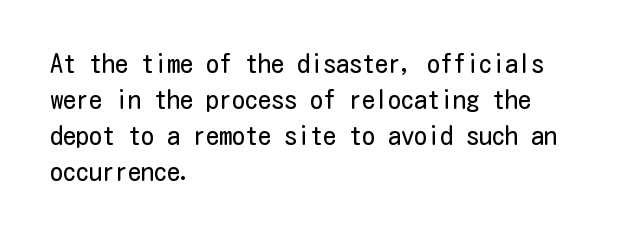
Q: Is the text bold? A: No.
Q: Is the text italic (slanted)? A: No, it is upright.
Q: Is the text underlined? A: No.
Q: How is the paragraph aligned? A: Left-aligned.
Q: Is the spacing between letters normal or unusually wide? A: Normal.
Q: Is the spacing between lines tight, normal or loose? A: Normal.
